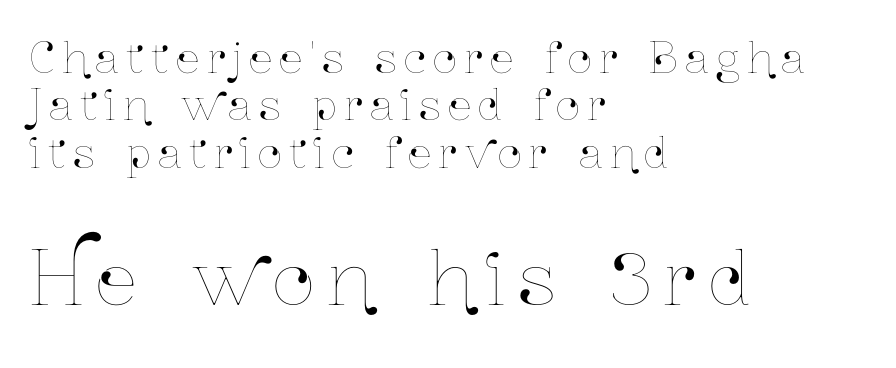
The image shows 73 px condensed type, upright; set left-aligned, tight line spacing (1.13x), not underlined; the second (bottom) block is 1.74x larger; low stroke contrast and a medium x-height.
